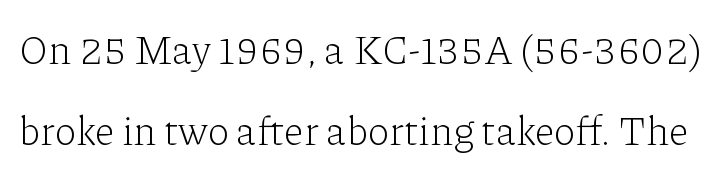
Does the lettering tilt? It doesn't — this is upright. The typesetting does not lean heavy: it is not bold. The typeface chosen for these lines features serifs. The letters advance in unequal steps, a hallmark of proportional type.
